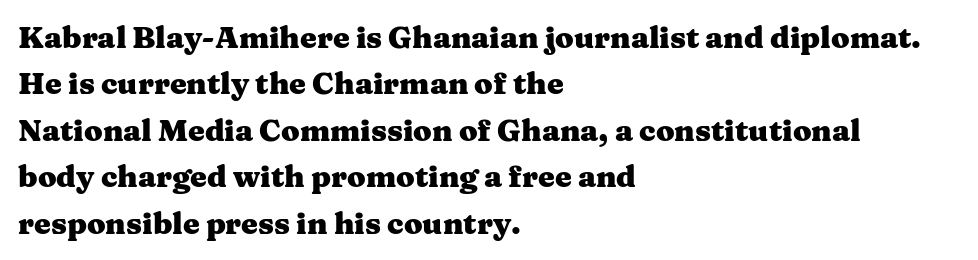
{"serif": "yes", "italic": "no", "bold": "yes", "weight": "heavy", "width": "wide", "stroke_contrast": "medium", "x_height": "medium", "monospaced": "no", "underline": "no", "align": "left", "line_spacing": "normal", "line_spacing_ratio": 1.55, "letter_spacing": "normal", "letter_spacing_em": 0.0, "glyph_px": 30}
